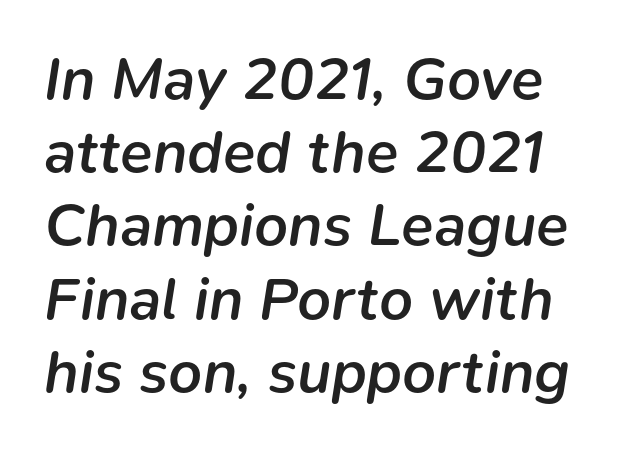
{"italic": "yes", "lean": "right", "slant_degrees": 9, "bold": "semi", "weight": "semibold", "width": "normal", "stroke_contrast": "low", "x_height": "medium", "monospaced": "no", "underline": "no", "line_spacing_ratio": 1.22, "letter_spacing": "normal", "letter_spacing_em": 0.0, "glyph_px": 60}
